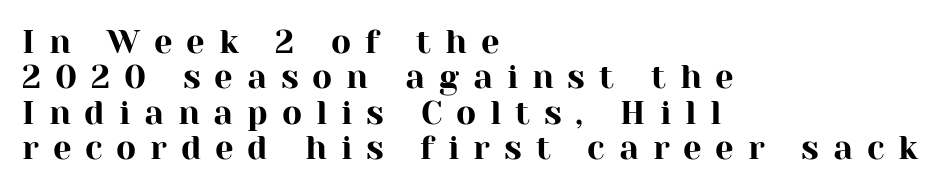
{"serif": "yes", "italic": "no", "width": "normal", "stroke_contrast": "high", "x_height": "medium", "monospaced": "no", "underline": "no", "align": "left", "line_spacing": "tight", "line_spacing_ratio": 1.07, "letter_spacing": "wide", "letter_spacing_em": 0.42, "glyph_px": 33}
